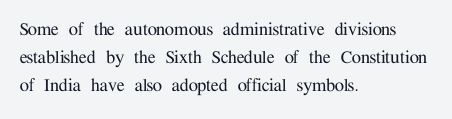
{"italic": "no", "underline": "no", "align": "left", "line_spacing": "normal", "line_spacing_ratio": 1.34, "letter_spacing": "normal", "letter_spacing_em": 0.0, "glyph_px": 21}
